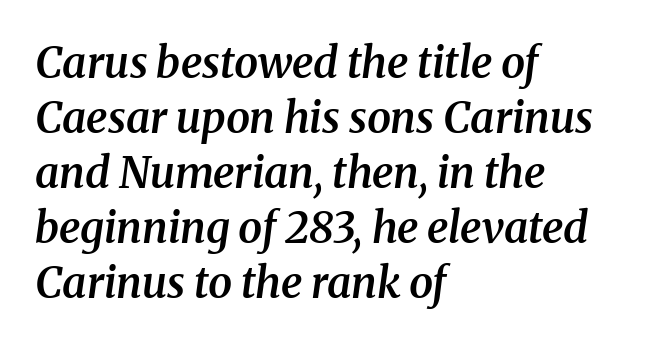
Observe the ordinary spacing: letters are neighbours, not strangers. Here the designer chose a conventional face with non-uniform glyph widths. The text block is weighted toward the left margin, trailing off unevenly rightward. The typeface chosen for these lines features serifs.
